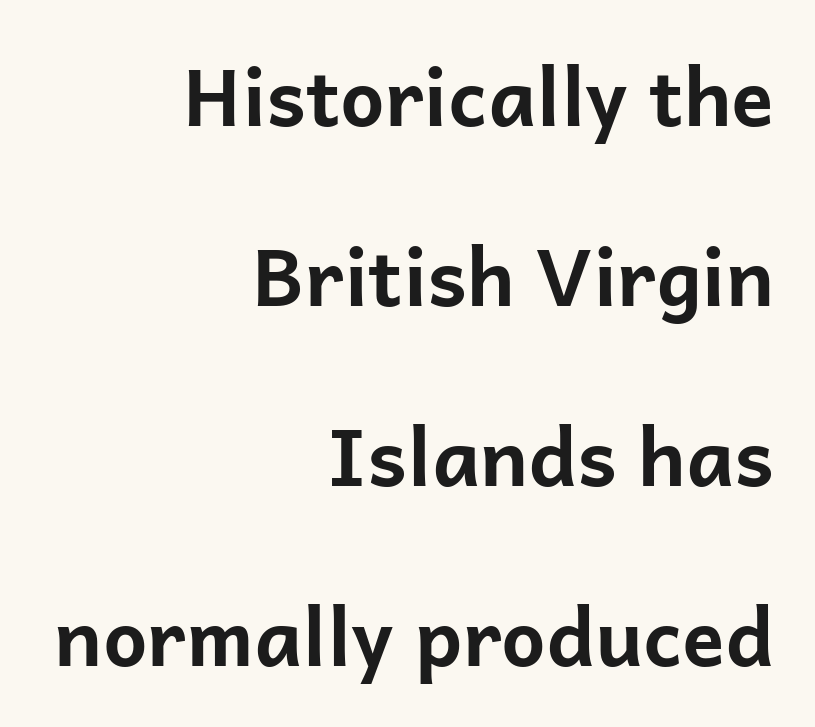
{"serif": "no", "italic": "no", "bold": "yes", "weight": "bold", "width": "normal", "stroke_contrast": "low", "x_height": "medium", "monospaced": "no", "underline": "no", "align": "right", "line_spacing": "loose", "line_spacing_ratio": 2.28, "letter_spacing": "normal", "letter_spacing_em": 0.0, "glyph_px": 79}
